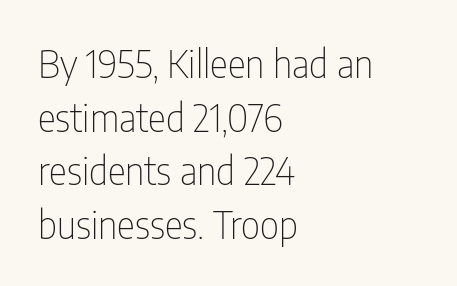
Check under the words: just untouched page. Character widths vary here, with narrow letters taking less room than wide ones. You can tell from the bare stems that sans-serif type was used. Notice how descenders clear the ascenders below comfortably — that's standard leading. Short note: letters normally spaced.
